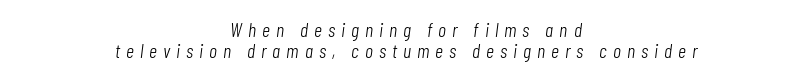
Emphasis-style slanted type is in use. The letters are spread apart with noticeably loose tracking. Each new line begins almost immediately beneath the previous one. Bold? No — there's no thickening of the strokes. A centered setting, common on invitations and titles, is used for this passage.
